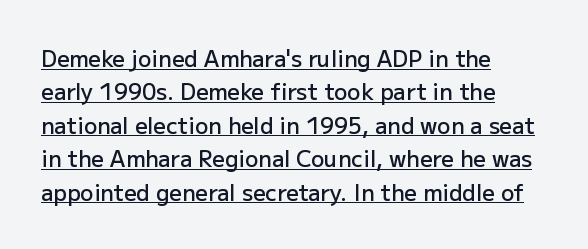
Line starts are locked; line ends wander. Beneath each row of characters lies a ruled line. This is the regular roman posture of the typeface. You could call the tracking neutral — neither tight nor loose.
